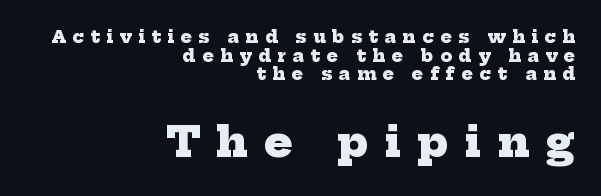
Each word looks stretched out because of the extra space between its letters. These words are printed bold, with thick strokes throughout. Spacing verdict: proportional, widths tailored to each character. The designer went with a serif here, giving each stem small feet. These lines huddle together more closely than default settings would place them. Small over large — that's the arrangement of the two blocks here.
